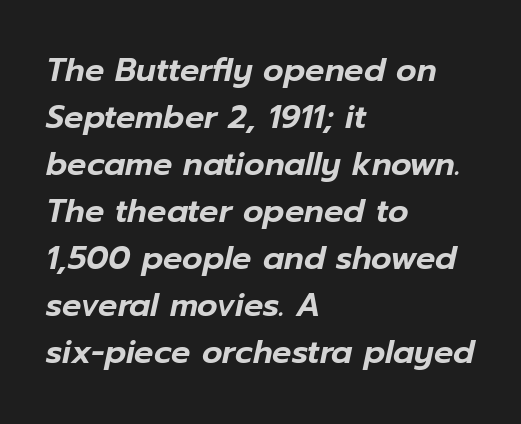
{"italic": "yes", "lean": "right", "slant_degrees": 12, "width": "normal", "stroke_contrast": "low", "x_height": "medium", "monospaced": "no", "underline": "no", "align": "left", "line_spacing": "normal", "line_spacing_ratio": 1.47, "letter_spacing": "normal", "letter_spacing_em": 0.0, "glyph_px": 32}
